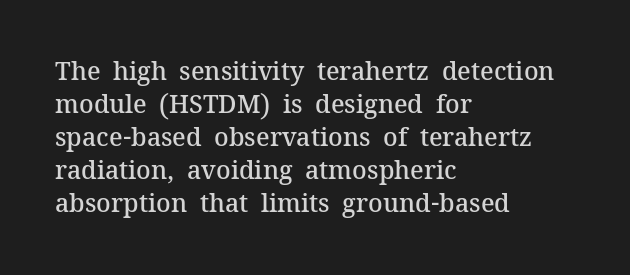
The image shows 25 px text type, upright; set left-aligned, normal line spacing (1.32x), normal letter spacing, not underlined.
